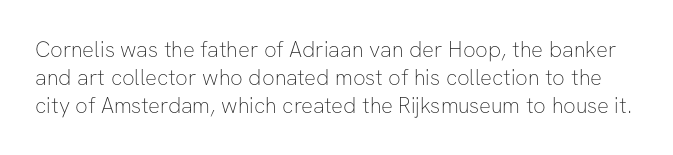
The image shows 22 px text type, upright; set normal line spacing (1.27x), normal letter spacing, not underlined.
